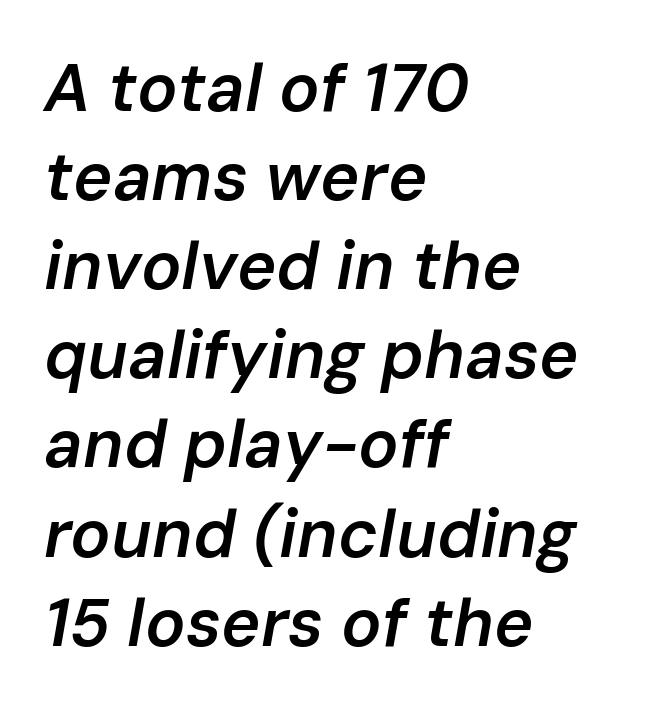
{"italic": "yes", "lean": "right", "slant_degrees": 10, "bold": "semi", "weight": "semibold", "width": "normal", "stroke_contrast": "low", "x_height": "medium", "monospaced": "no", "underline": "no", "align": "left", "line_spacing": "normal", "line_spacing_ratio": 1.33, "letter_spacing": "normal", "letter_spacing_em": 0.0, "glyph_px": 67}
